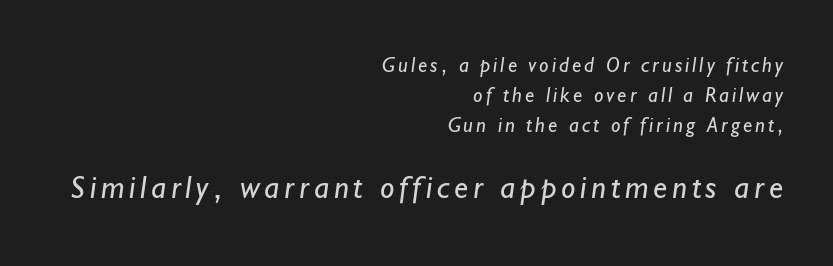
The image shows 32 px regular-weight sans-serif type; set right-aligned, normal line spacing (1.42x), not underlined; the second (bottom) block is 1.52x larger; low stroke contrast and a small x-height.
